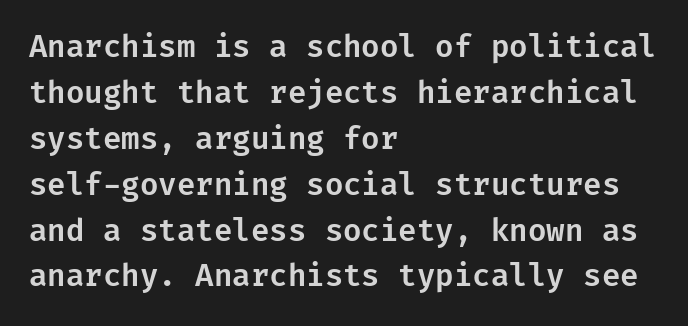
Q: Is the text italic (slanted)? A: No, it is upright.
Q: Is the typeface a serif or a sans-serif typeface? A: Sans-serif.
Q: Is the text underlined? A: No.
Q: How is the paragraph aligned? A: Left-aligned.
Q: Is the spacing between letters normal or unusually wide? A: Normal.
Q: Is the spacing between lines tight, normal or loose? A: Normal.
Q: Width (condensed, normal, or wide)? A: Normal.
Q: Stroke contrast? A: Low.
Q: x-height? A: Medium.
